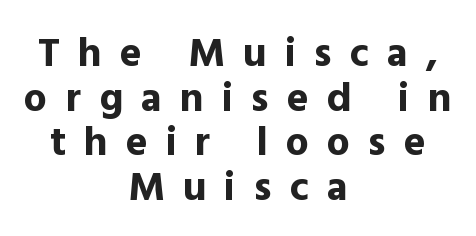
The typography opts for an upright posture over an oblique one. Honestly, the rows look squashed on top of each other. The area under the type is left untouched. Teacher's note: observe the equal gaps on both sides — that is centered alignment. A typesetter would label this face a sans.
